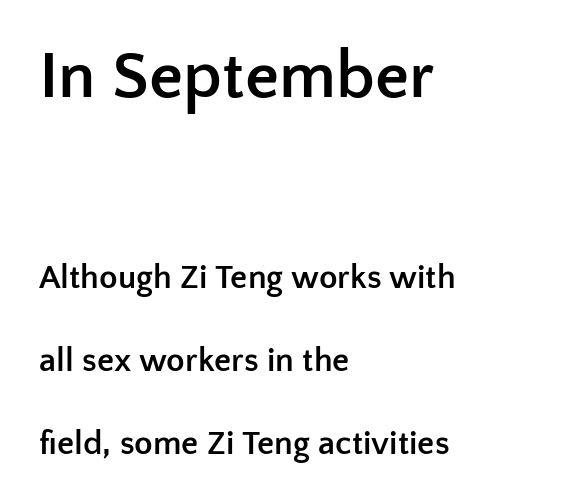
Q: Is the text bold? A: Yes.
Q: Is the text italic (slanted)? A: No, it is upright.
Q: Is the typeface a serif or a sans-serif typeface? A: Sans-serif.
Q: Is the text underlined? A: No.
Q: How is the paragraph aligned? A: Left-aligned.
Q: Is the spacing between letters normal or unusually wide? A: Normal.
Q: Is the spacing between lines tight, normal or loose? A: Loose.
Q: Which block of text is set in a larger size, the first (top) or the second (bottom)? A: The first (top) one.
Q: Width (condensed, normal, or wide)? A: Normal.
Q: Stroke contrast? A: Low.
Q: x-height? A: Medium.
Q: Monospaced? A: No.
